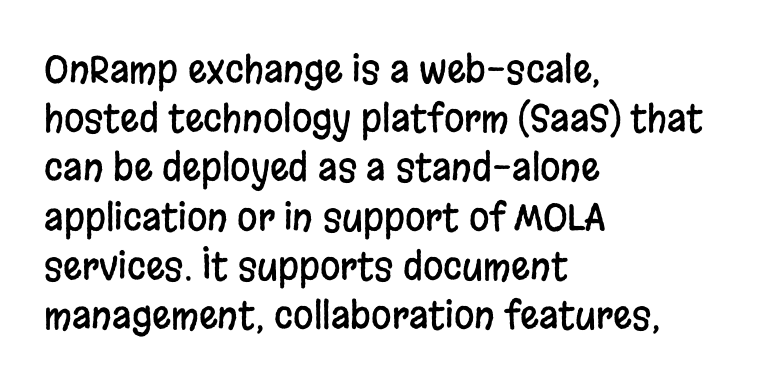
Q: Is the text italic (slanted)? A: No, it is upright.
Q: Is the typeface a serif or a sans-serif typeface? A: Sans-serif.
Q: Is the text underlined? A: No.
Q: How is the paragraph aligned? A: Left-aligned.
Q: Is the spacing between letters normal or unusually wide? A: Normal.
Q: Is the spacing between lines tight, normal or loose? A: Normal.
Q: Width (condensed, normal, or wide)? A: Condensed.
Q: Stroke contrast? A: Low.
Q: x-height? A: Large.
Q: Monospaced? A: No.
